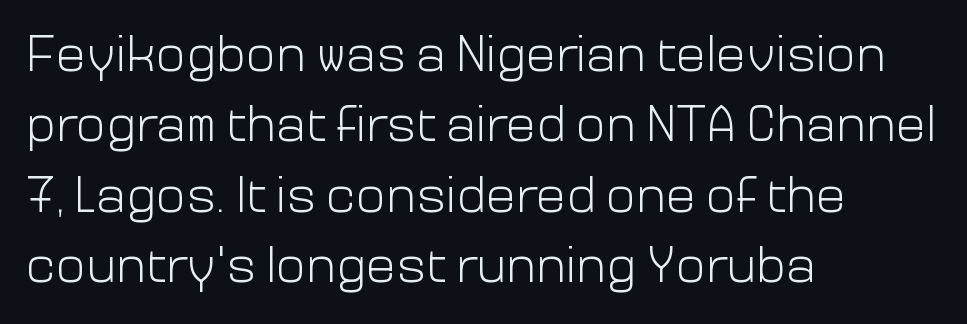
If you measured baseline to baseline, you'd find a middling distance. This sample uses plain, unmodified letter spacing. Is the block centered? No — it sits flush against the left margin. The font family rendered here belongs to the sans-serif group.
